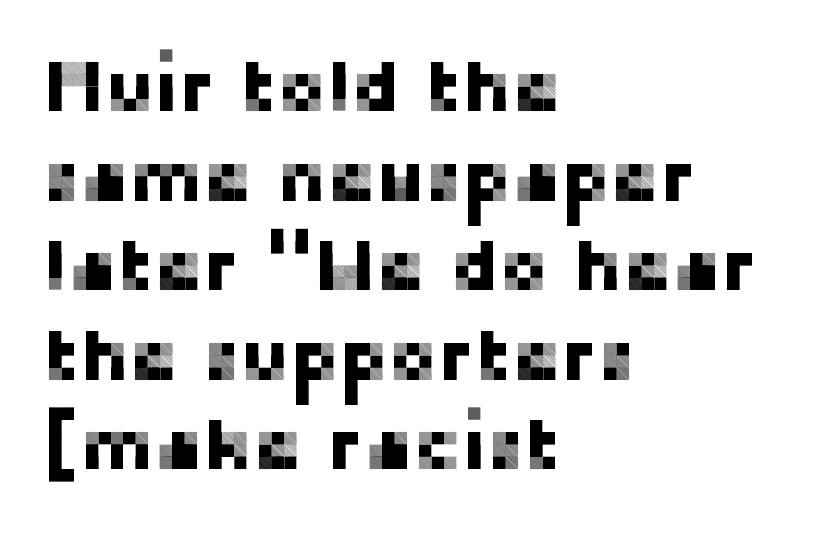
Q: Is the text italic (slanted)? A: No, it is upright.
Q: Is the typeface a serif or a sans-serif typeface? A: Sans-serif.
Q: Is the text underlined? A: No.
Q: How is the paragraph aligned? A: Left-aligned.
Q: Is the spacing between letters normal or unusually wide? A: Normal.
Q: Width (condensed, normal, or wide)? A: Normal.
Q: Stroke contrast? A: Low.
Q: x-height? A: Medium.
Q: Monospaced? A: No.
